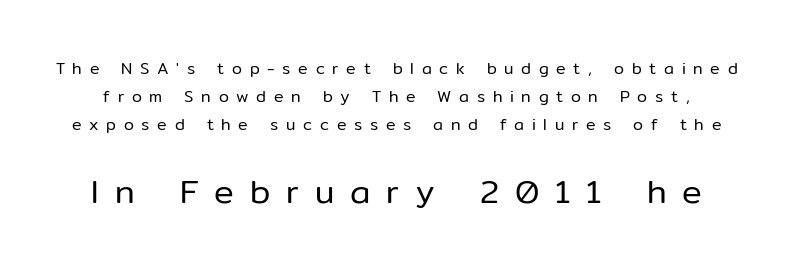
Q: Is the text bold? A: No.
Q: Is the text italic (slanted)? A: No, it is upright.
Q: Is the typeface a serif or a sans-serif typeface? A: Sans-serif.
Q: Is the text underlined? A: No.
Q: Is the spacing between letters normal or unusually wide? A: Unusually wide.
Q: Which block of text is set in a larger size, the first (top) or the second (bottom)? A: The second (bottom) one.
Q: Width (condensed, normal, or wide)? A: Normal.
Q: Stroke contrast? A: Low.
Q: x-height? A: Medium.
Q: Monospaced? A: No.
